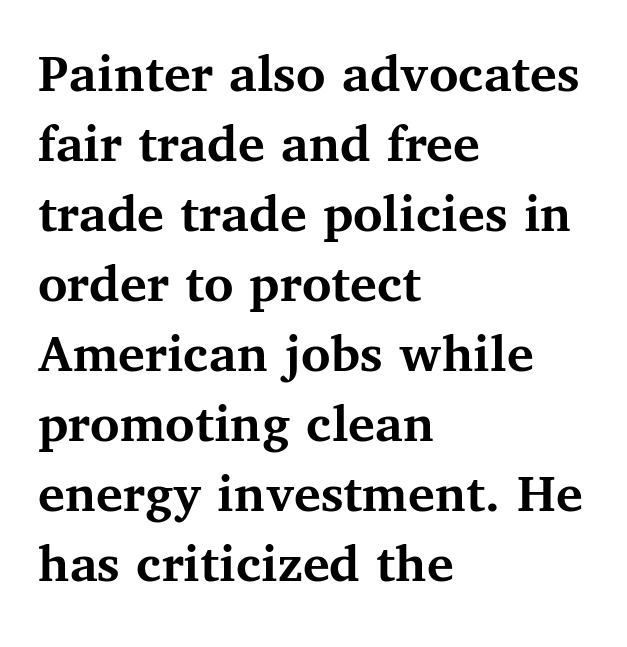
The lines sit at an ordinary, default distance from one another. The rendering uses a bold face; every stroke is thick and dark. The characters display serif detailing at their extremities. Nothing unusual about the tracking: characters are spaced as the font intends. The foot of each line stays bare and open. Leftover space on each line is placed entirely after the last word.
